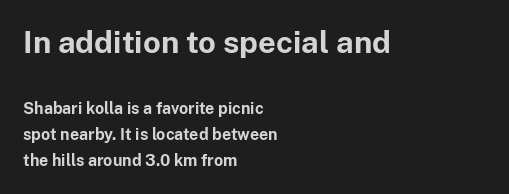
The image shows 31 px bold sans-serif type, upright; set left-aligned, normal line spacing (1.63x), normal letter spacing, not underlined; the first (top) block is 1.94x larger; low stroke contrast and a medium x-height.
